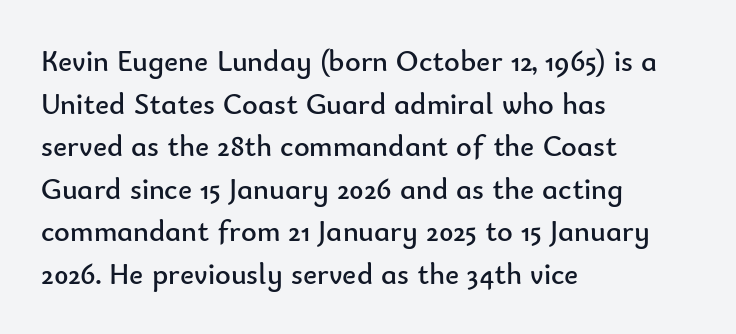
Q: Is the text bold? A: No.
Q: Is the text italic (slanted)? A: No, it is upright.
Q: Is the typeface a serif or a sans-serif typeface? A: Sans-serif.
Q: Is the text underlined? A: No.
Q: How is the paragraph aligned? A: Left-aligned.
Q: Is the spacing between letters normal or unusually wide? A: Normal.
Q: Is the spacing between lines tight, normal or loose? A: Normal.
Q: Width (condensed, normal, or wide)? A: Normal.
Q: Stroke contrast? A: Low.
Q: x-height? A: Small.
Q: Monospaced? A: No.
